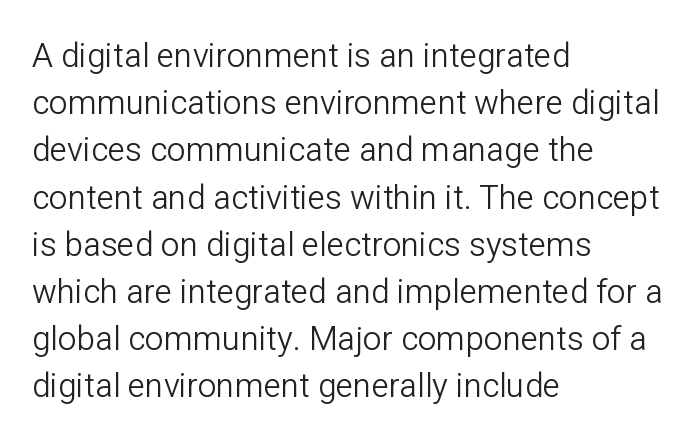
The image shows 33 px light sans-serif type, upright; set left-aligned, normal line spacing (1.43x), normal letter spacing, not underlined; low stroke contrast and a medium x-height.
